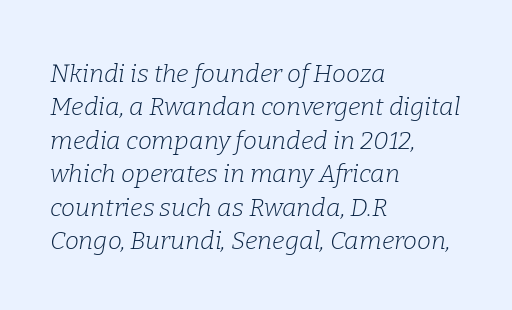
The weight would be labelled regular, book, light, or lighter still. Each word holds together tightly as a unit, with standard inter-letter gaps. The specimen omits any rule beneath the text block's lines. If you measured baseline to baseline, you'd find a middling distance. If you drew a line through each stem, it would be angled. In CSS terms this would be text-align: left.
